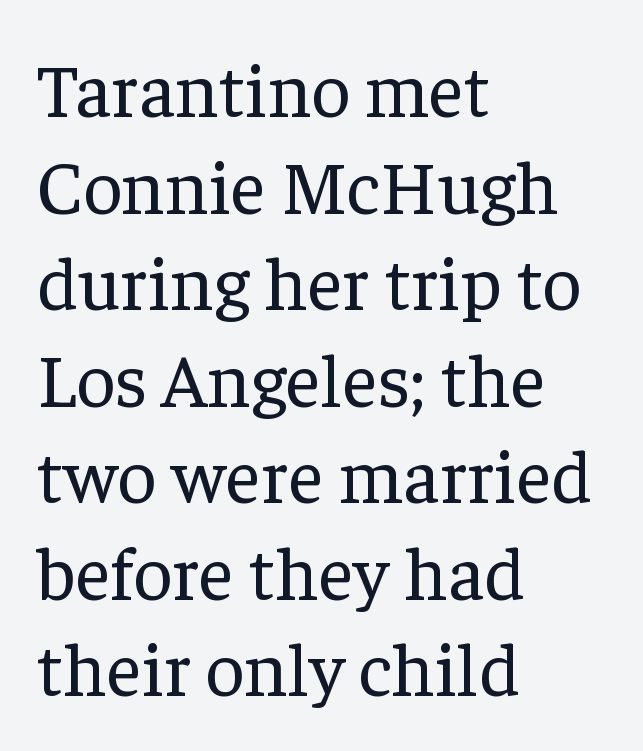
{"serif": "yes", "italic": "no", "bold": "no", "weight": "regular", "width": "normal", "stroke_contrast": "low", "x_height": "medium", "monospaced": "no", "underline": "no", "align": "left", "line_spacing": "normal", "line_spacing_ratio": 1.27, "letter_spacing": "normal", "letter_spacing_em": 0.0, "glyph_px": 76}
